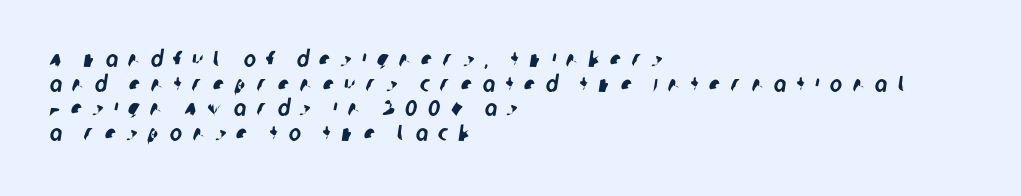
Q: Is the text underlined? A: No.
Q: How is the paragraph aligned? A: Left-aligned.
Q: Is the spacing between letters normal or unusually wide? A: Unusually wide.
Q: Is the spacing between lines tight, normal or loose? A: Tight.
